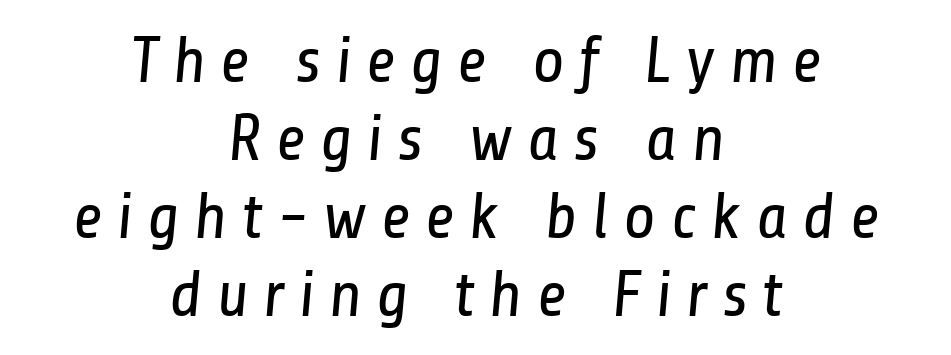
Each letter keeps its own natural width here, so spacing adapts to shape. This rendering widens character spacing well past its baseline value. Underline: absent. Teacher's note: observe the equal gaps on both sides — that is centered alignment. The strokes carry an ordinary text weight at most. A typesetter would label this face a sans.
